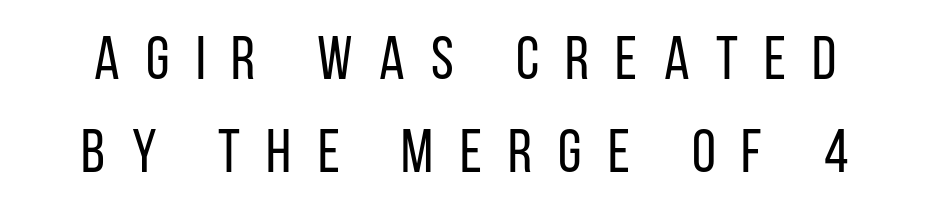
Q: Is the text bold? A: No.
Q: Is the text italic (slanted)? A: No, it is upright.
Q: Is the typeface a serif or a sans-serif typeface? A: Sans-serif.
Q: Is the text underlined? A: No.
Q: Is the spacing between letters normal or unusually wide? A: Unusually wide.
Q: Is the spacing between lines tight, normal or loose? A: Normal.
Q: Width (condensed, normal, or wide)? A: Condensed.
Q: Stroke contrast? A: Low.
Q: x-height? A: Large.
Q: Monospaced? A: No.
